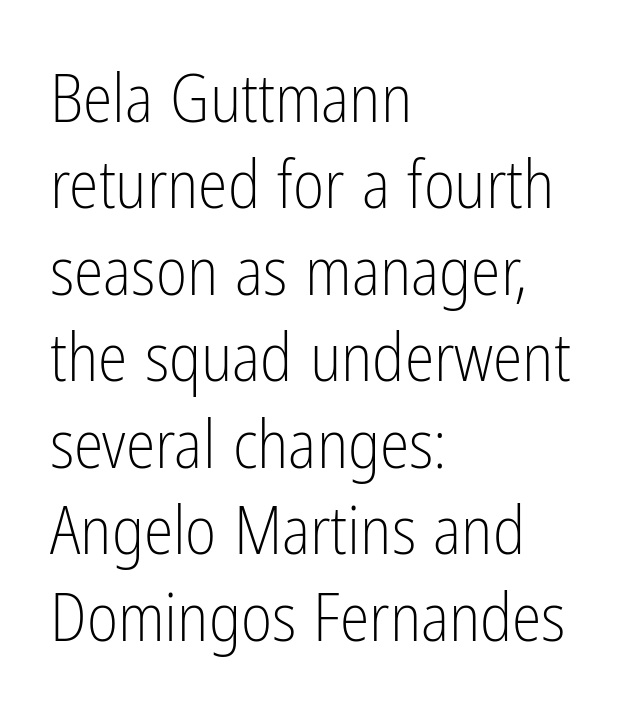
The image shows 67 px light, condensed sans-serif type, upright; set left-aligned, normal line spacing (1.29x), normal letter spacing, not underlined; low stroke contrast and a medium x-height.
